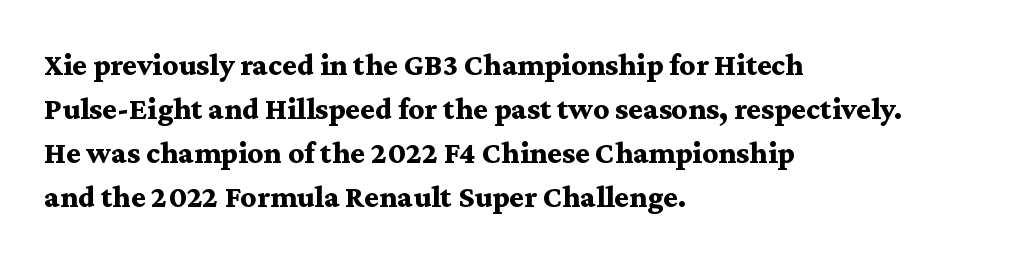
{"serif": "yes", "italic": "no", "bold": "yes", "weight": "bold", "width": "wide", "stroke_contrast": "medium", "x_height": "medium", "monospaced": "no", "underline": "no", "align": "left", "line_spacing": "normal", "line_spacing_ratio": 1.42, "letter_spacing": "normal", "letter_spacing_em": 0.0, "glyph_px": 31}
